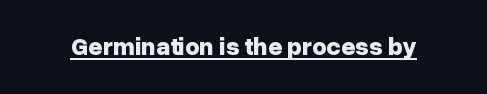
The face used here appears with an underline applied. Nope, not italic — everything's standing straight. This is heavy type, rendered in bold. Nobody touched the tracking dial on this one.
